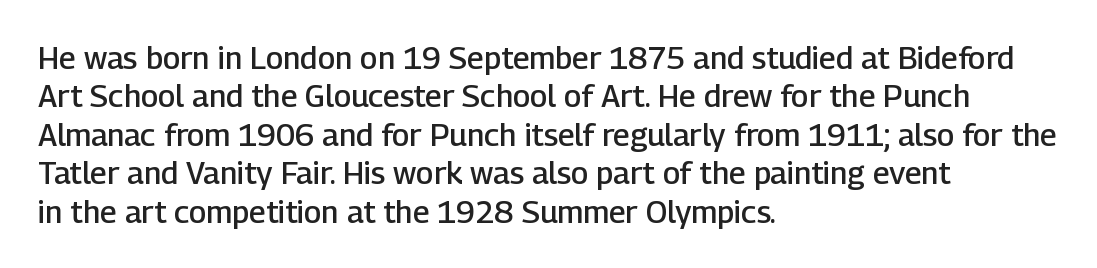
{"serif": "no", "italic": "no", "bold": "semi", "weight": "semibold", "width": "normal", "stroke_contrast": "low", "x_height": "medium", "monospaced": "no", "underline": "no", "align": "left", "line_spacing_ratio": 1.24, "letter_spacing": "normal", "letter_spacing_em": 0.0, "glyph_px": 31}
